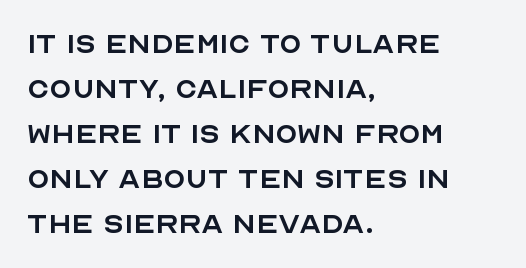
The lines in this sample share a left origin and differ only in where they stop. There is no visible air inserted between adjacent glyphs. Descenders are the only things crossing below the line. Rendered with straight, roman letterforms. The rows are spaced the way most documents space them.
